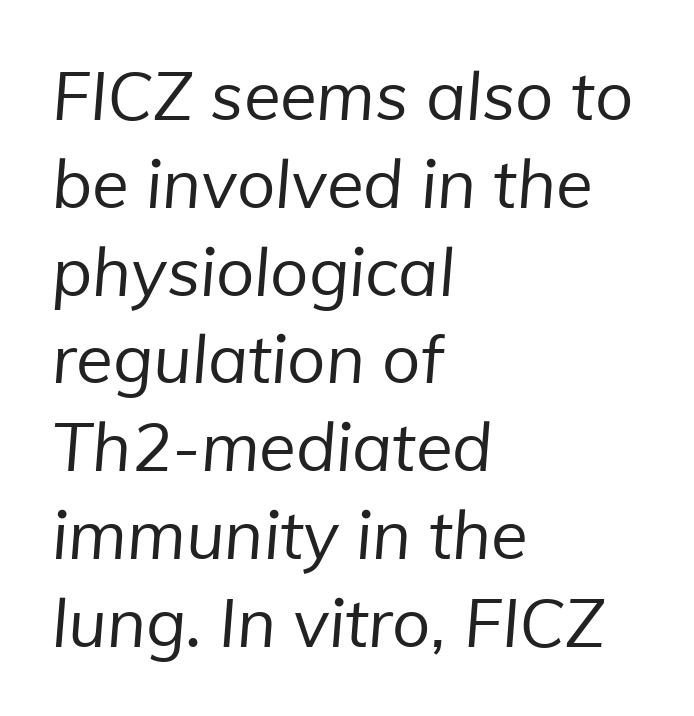
Q: Is the text bold? A: No.
Q: Is the typeface a serif or a sans-serif typeface? A: Sans-serif.
Q: Is the text underlined? A: No.
Q: How is the paragraph aligned? A: Left-aligned.
Q: Is the spacing between letters normal or unusually wide? A: Normal.
Q: Is the spacing between lines tight, normal or loose? A: Normal.
Q: Width (condensed, normal, or wide)? A: Normal.
Q: Stroke contrast? A: Low.
Q: x-height? A: Medium.
Q: Monospaced? A: No.
